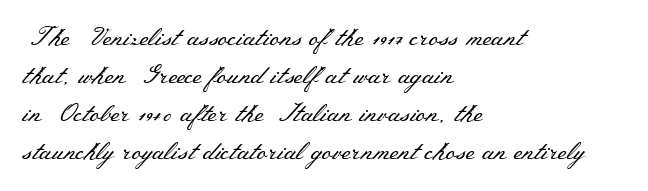
{"bold": "no", "underline": "no", "align": "left", "line_spacing": "normal", "line_spacing_ratio": 1.52, "letter_spacing": "normal", "letter_spacing_em": 0.0, "glyph_px": 25}
